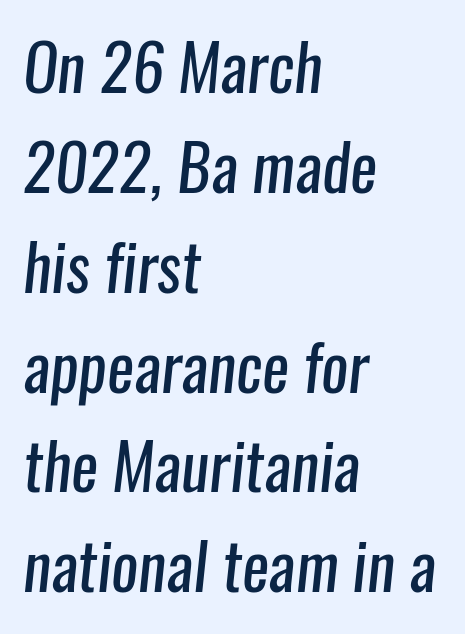
The compositor pushed each line to the left boundary. The strokes are not fattened; the text isn't bold. The letterforms sit shoulder to shoulder at normal distance. You could not count columns in this text — the font is proportionally spaced. Underline: absent.
